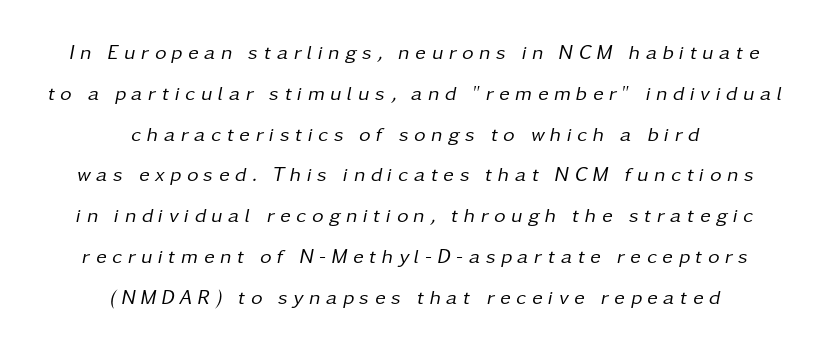
{"italic": "yes", "lean": "right", "slant_degrees": 11, "bold": "no", "underline": "no", "align": "center", "line_spacing": "loose", "line_spacing_ratio": 2.04, "letter_spacing": "wide", "letter_spacing_em": 0.28, "glyph_px": 20}
